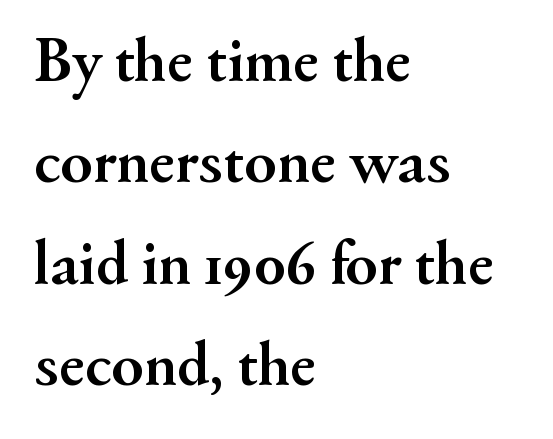
Q: Is the text bold? A: Yes.
Q: Is the text italic (slanted)? A: No, it is upright.
Q: Is the typeface a serif or a sans-serif typeface? A: Serif.
Q: Is the text underlined? A: No.
Q: How is the paragraph aligned? A: Left-aligned.
Q: Is the spacing between letters normal or unusually wide? A: Normal.
Q: Is the spacing between lines tight, normal or loose? A: Normal.
Q: Width (condensed, normal, or wide)? A: Normal.
Q: Stroke contrast? A: Medium.
Q: x-height? A: Small.
Q: Monospaced? A: No.
